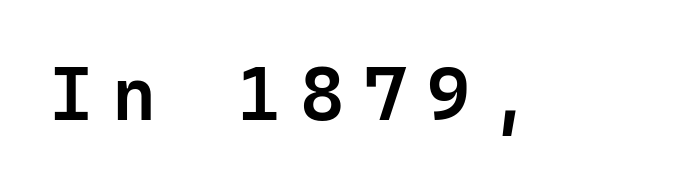
The image shows 76 px semibold sans-serif type, upright, monospaced; set unusually wide letter spacing (+0.24 em), not underlined; low stroke contrast and a medium x-height.
